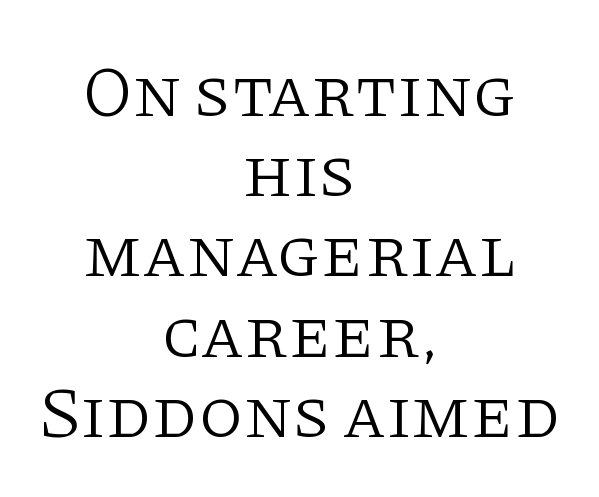
{"serif": "yes", "italic": "no", "bold": "no", "weight": "light", "width": "normal", "stroke_contrast": "low", "x_height": "large", "monospaced": "no", "underline": "no", "align": "center", "line_spacing": "tight", "line_spacing_ratio": 1.13, "letter_spacing": "normal", "letter_spacing_em": 0.0, "glyph_px": 71}
